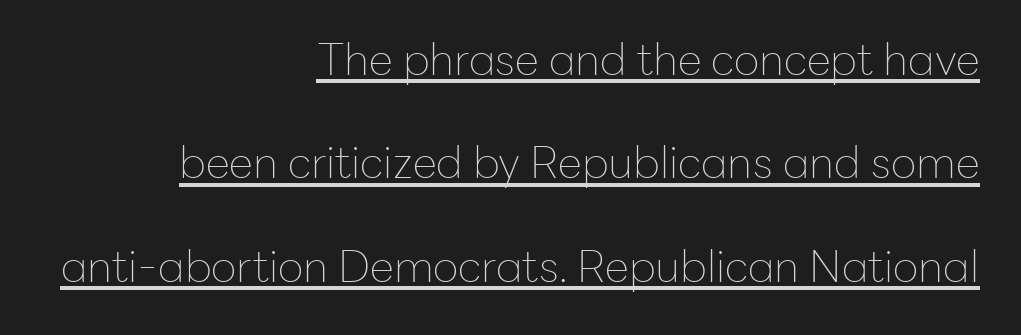
Q: Is the text bold? A: No.
Q: Is the text italic (slanted)? A: No, it is upright.
Q: Is the typeface a serif or a sans-serif typeface? A: Sans-serif.
Q: Is the text underlined? A: Yes.
Q: How is the paragraph aligned? A: Right-aligned.
Q: Is the spacing between letters normal or unusually wide? A: Normal.
Q: Is the spacing between lines tight, normal or loose? A: Loose.
Q: Width (condensed, normal, or wide)? A: Normal.
Q: Stroke contrast? A: Low.
Q: x-height? A: Medium.
Q: Monospaced? A: No.
